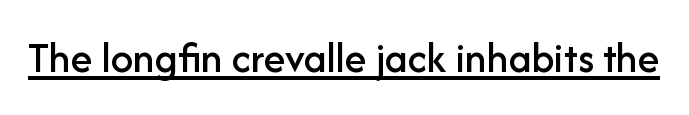
{"serif": "no", "italic": "no", "width": "normal", "stroke_contrast": "low", "x_height": "medium", "monospaced": "no", "underline": "yes", "letter_spacing": "normal", "letter_spacing_em": 0.0, "glyph_px": 44}
